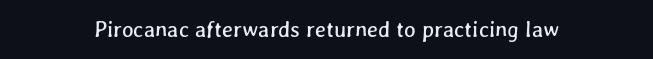
The image shows 22 px text type; set centered, normal letter spacing, not underlined.
